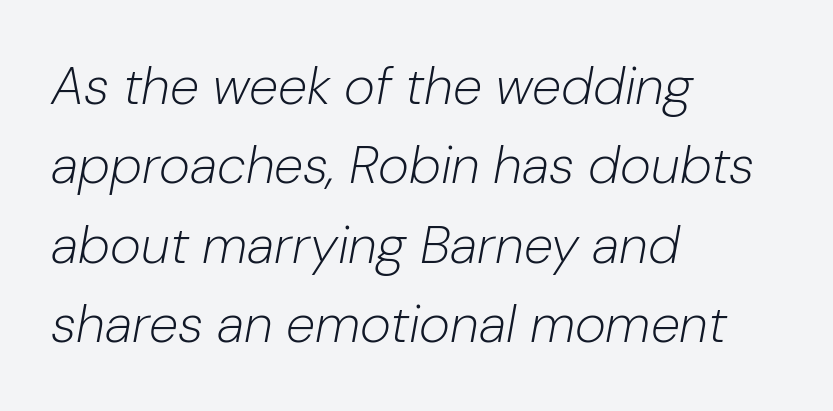
Observe the lean: these are italic letterforms. The rendering anchors every line to the left-hand side. Stems here are at most as thick as an everyday book face. These lines sit exactly where default settings would place them.
